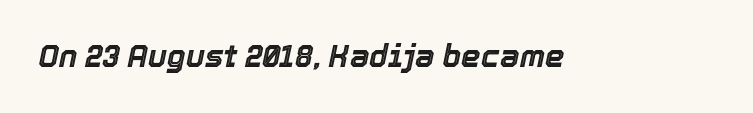
This sample has the flowing, uneven cadence of proportional lettering. Characters are canted at an angle relative to the baseline's perpendicular. Quick note: underline off. The type is set solid horizontally, with unmodified tracking.
